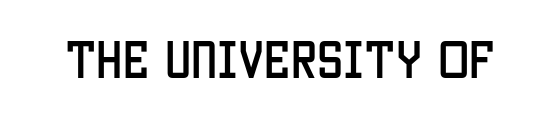
Descenders are the only things crossing below the line. Unlike italic type, these characters show no tilt at all. Is this a fixed-width face? No — the glyphs have proportional, varying widths. This is sans-serif lettering, the kind often seen on screens and signage. No extra tracking has been applied to these lines.
